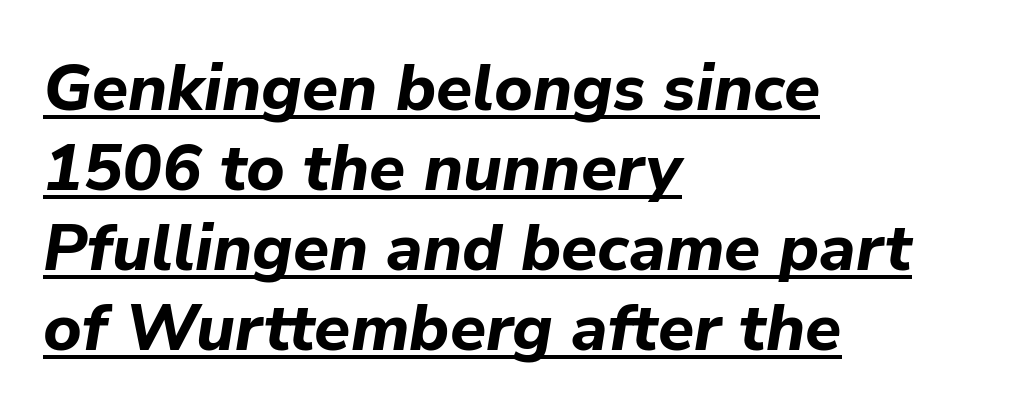
Summary of weight: heavy, a full bold. Students, observe the line beneath the letters — that is underlining. A typesetter would call this proportional, since set widths differ per character. All the whitespace from short lines collects on the right.
